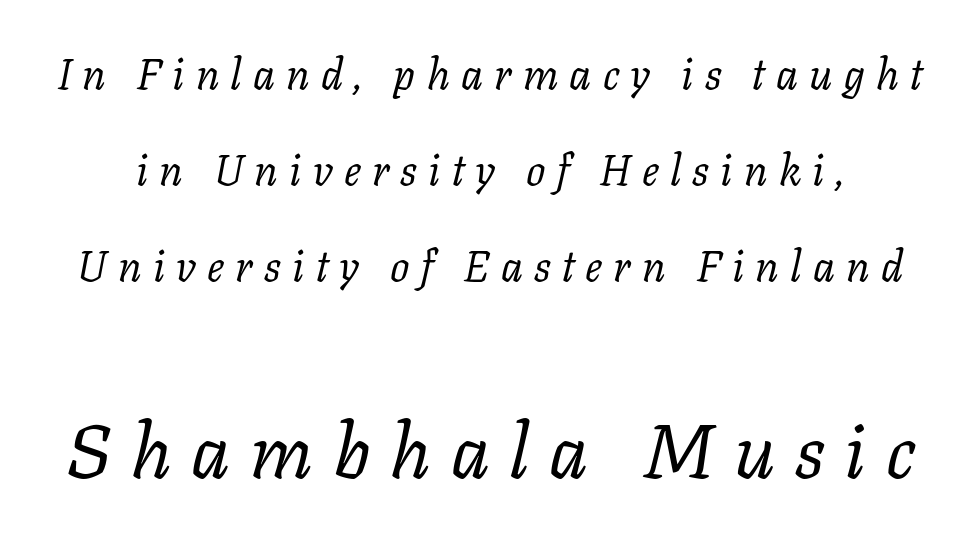
Students, note that the glyphs here are deliberately spaced far apart. Would a proofreader flag this as italicized? Yes. These lines are composed in type with serifs. Check the space under the baseline: it is left empty. These lines are rendered in a variable-pitch font. Line spacing here is loose.
